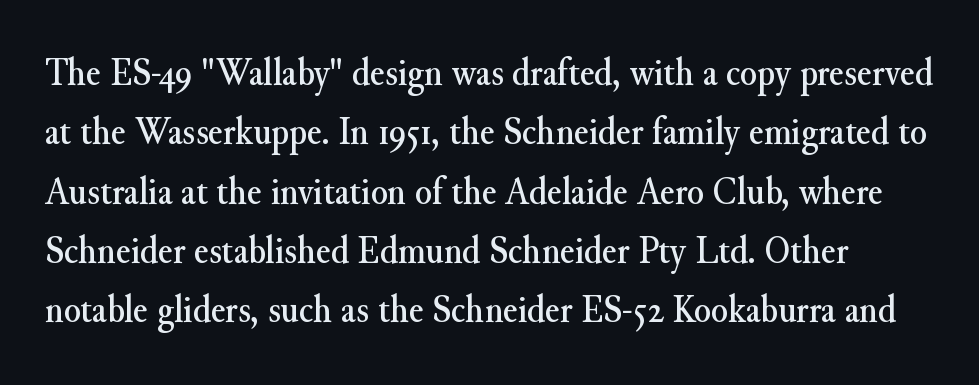
Q: Is the text italic (slanted)? A: No, it is upright.
Q: Is the typeface a serif or a sans-serif typeface? A: Serif.
Q: Is the text underlined? A: No.
Q: Is the spacing between letters normal or unusually wide? A: Normal.
Q: Is the spacing between lines tight, normal or loose? A: Normal.
Q: Width (condensed, normal, or wide)? A: Normal.
Q: Stroke contrast? A: Medium.
Q: x-height? A: Small.
Q: Monospaced? A: No.
